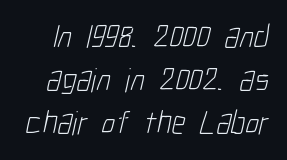
Q: Is the text bold? A: No.
Q: Is the typeface a serif or a sans-serif typeface? A: Sans-serif.
Q: Is the text underlined? A: No.
Q: Is the spacing between letters normal or unusually wide? A: Normal.
Q: Is the spacing between lines tight, normal or loose? A: Normal.
Q: Width (condensed, normal, or wide)? A: Condensed.
Q: Stroke contrast? A: Low.
Q: x-height? A: Medium.
Q: Monospaced? A: No.
